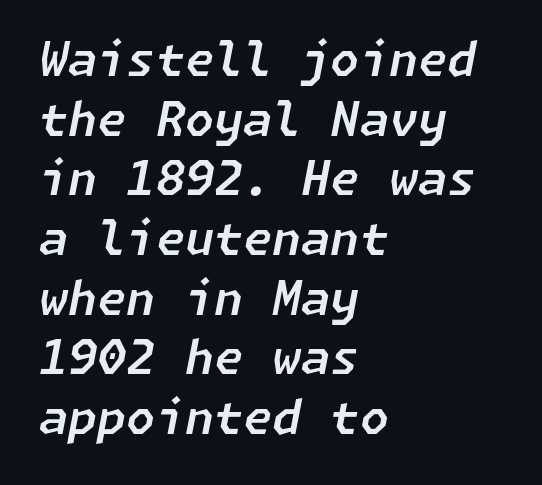
{"italic": "yes", "lean": "right", "slant_degrees": 11, "width": "normal", "stroke_contrast": "low", "x_height": "medium", "underline": "no", "align": "left", "line_spacing": "normal", "line_spacing_ratio": 1.27, "letter_spacing": "normal", "letter_spacing_em": 0.0, "glyph_px": 47}
